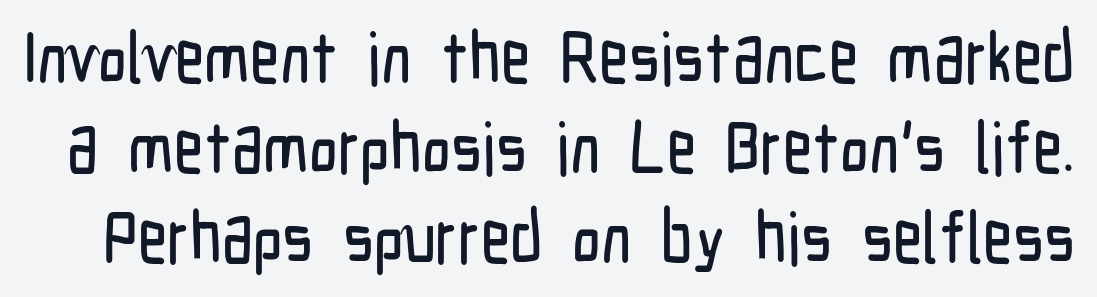
Q: Is the text italic (slanted)? A: No, it is upright.
Q: Is the typeface a serif or a sans-serif typeface? A: Sans-serif.
Q: Is the text underlined? A: No.
Q: Is the spacing between letters normal or unusually wide? A: Normal.
Q: Is the spacing between lines tight, normal or loose? A: Normal.
Q: Width (condensed, normal, or wide)? A: Condensed.
Q: Stroke contrast? A: Low.
Q: x-height? A: Medium.
Q: Monospaced? A: No.
